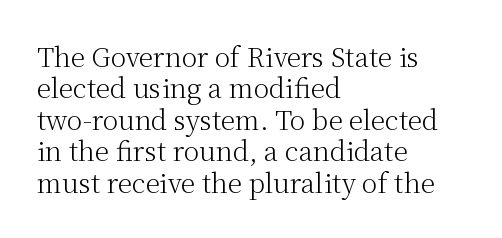
What stands out about the letter spacing? Nothing — it is the standard amount. The rendering anchors every line to the left-hand side. A light-to-regular cut is what we see here. Ordinary non-slanted type is in use.
